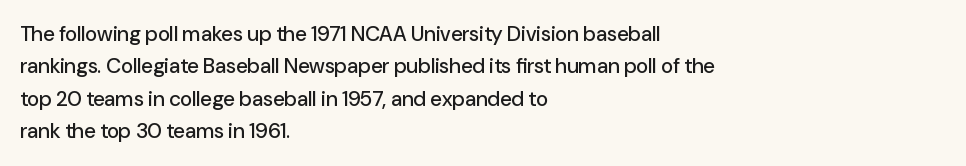
{"italic": "no", "underline": "no", "align": "left", "line_spacing": "normal", "line_spacing_ratio": 1.54, "letter_spacing": "normal", "letter_spacing_em": 0.0, "glyph_px": 21}
